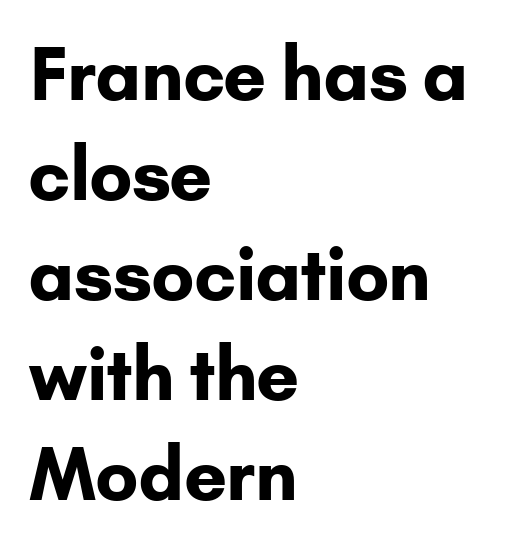
{"serif": "no", "italic": "no", "bold": "yes", "weight": "bold", "width": "normal", "stroke_contrast": "low", "x_height": "small", "monospaced": "no", "underline": "no", "align": "left", "line_spacing": "normal", "line_spacing_ratio": 1.41, "letter_spacing": "normal", "letter_spacing_em": 0.0, "glyph_px": 71}
